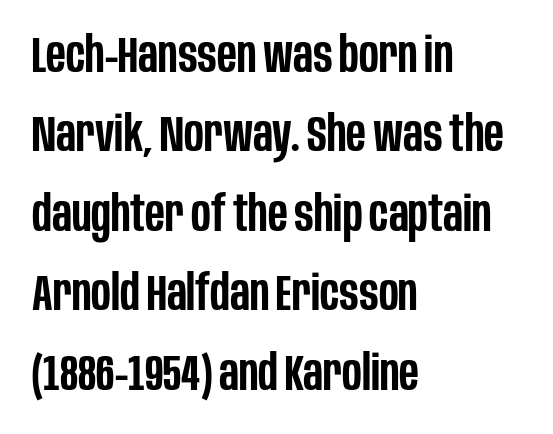
The image shows 50 px semibold, condensed sans-serif type, upright; set left-aligned, normal line spacing (1.59x), normal letter spacing, not underlined; low stroke contrast and a large x-height.
